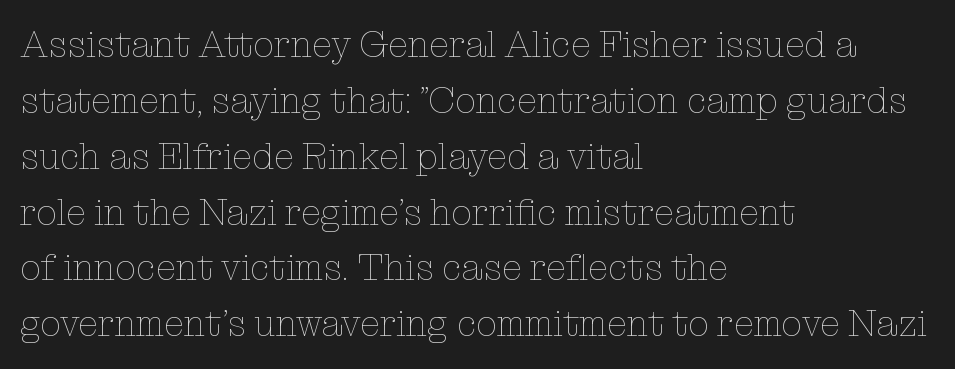
Q: Is the text bold? A: No.
Q: Is the text italic (slanted)? A: No, it is upright.
Q: Is the text underlined? A: No.
Q: How is the paragraph aligned? A: Left-aligned.
Q: Is the spacing between letters normal or unusually wide? A: Normal.
Q: Is the spacing between lines tight, normal or loose? A: Normal.
Q: Width (condensed, normal, or wide)? A: Normal.
Q: Stroke contrast? A: Low.
Q: x-height? A: Medium.
Q: Monospaced? A: No.
